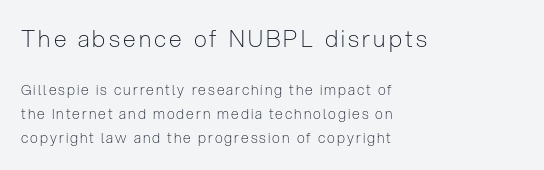
The image shows 23 px text type, upright; set left-aligned, line spacing 1.72x, not underlined; the first (top) block is 1.64x larger.
